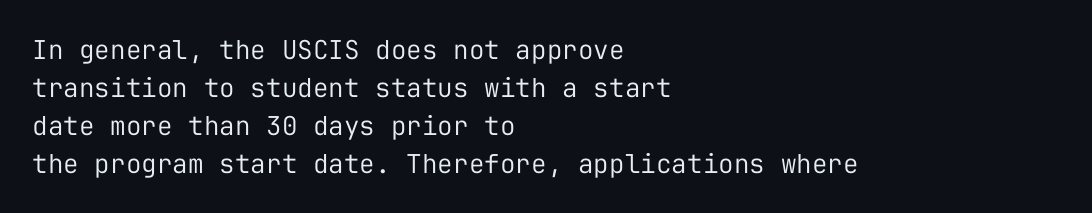
The image shows 26 px text type, upright; set left-aligned, normal line spacing (1.46x), normal letter spacing, not underlined.
